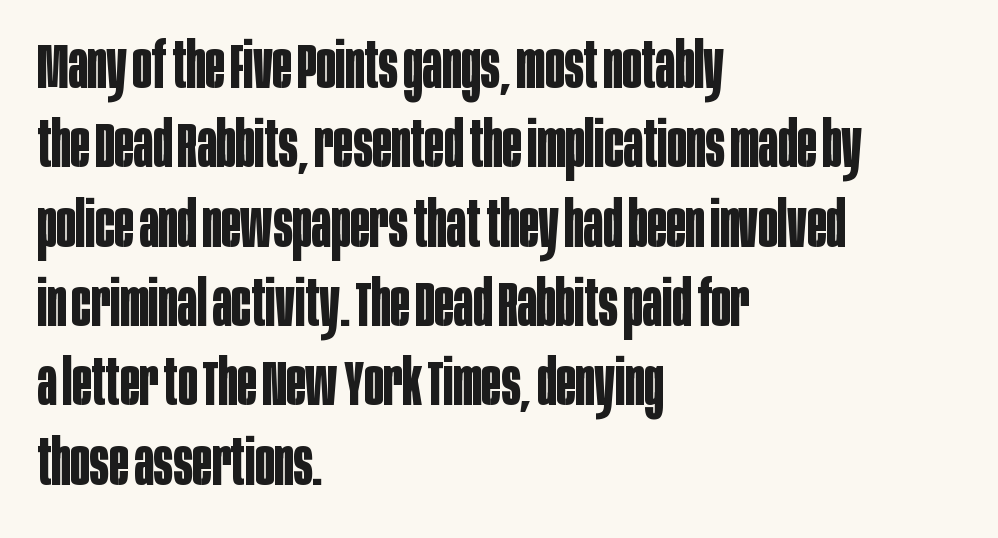
You could not count columns in this text — the font is proportionally spaced. Every row of glyphs begins at an identical x-position on the left. The font is running at its bold setting. Each row of text sits above clean, open space. Characters follow at the spacing the type designer built in.
